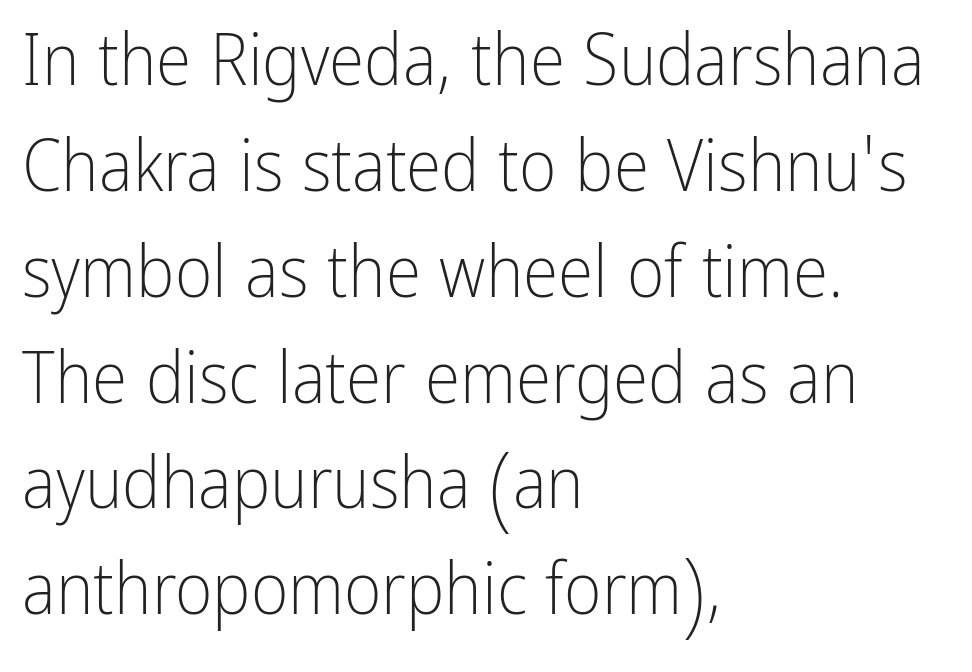
{"serif": "no", "italic": "no", "bold": "no", "weight": "light", "width": "condensed", "stroke_contrast": "low", "x_height": "medium", "monospaced": "no", "underline": "no", "align": "left", "line_spacing": "normal", "line_spacing_ratio": 1.47, "letter_spacing": "normal", "letter_spacing_em": 0.0, "glyph_px": 72}
